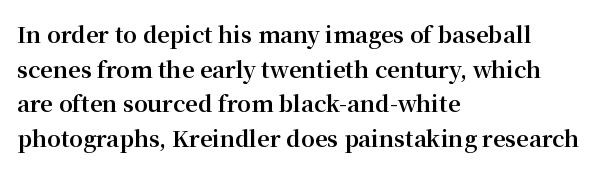
{"italic": "no", "bold": "yes", "underline": "no", "align": "left", "line_spacing": "normal", "line_spacing_ratio": 1.57, "letter_spacing": "normal", "letter_spacing_em": 0.0, "glyph_px": 22}
